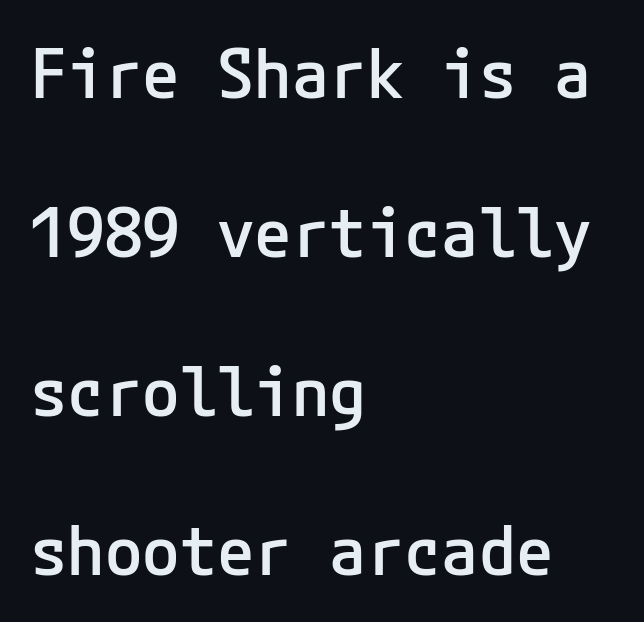
{"serif": "no", "italic": "no", "bold": "semi", "weight": "semibold", "width": "normal", "stroke_contrast": "low", "x_height": "medium", "underline": "no", "align": "left", "line_spacing": "loose", "line_spacing_ratio": 2.34, "letter_spacing": "normal", "letter_spacing_em": 0.0, "glyph_px": 68}
